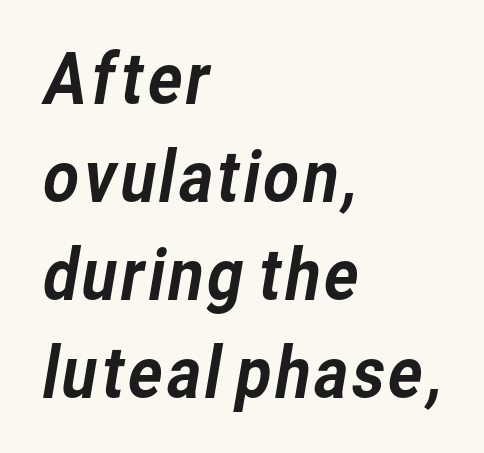
Stroke terminals: plain, sans-serif. Plain, unruled lines of type. Here the glyphs are tracked normally, forming tight word shapes. Horizontally, the lines are justified to the leading edge only.
